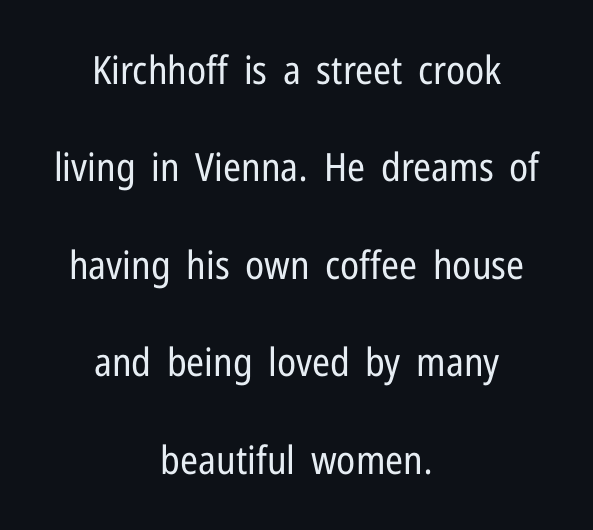
{"serif": "no", "italic": "no", "bold": "no", "weight": "regular", "width": "condensed", "stroke_contrast": "low", "x_height": "medium", "monospaced": "no", "underline": "no", "align": "center", "line_spacing": "loose", "line_spacing_ratio": 2.5, "letter_spacing": "normal", "letter_spacing_em": 0.0, "glyph_px": 39}
